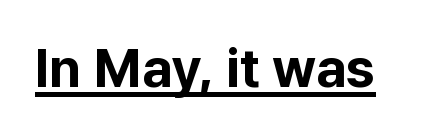
The image shows 54 px bold sans-serif type, upright; set normal letter spacing, underlined; low stroke contrast and a medium x-height.
